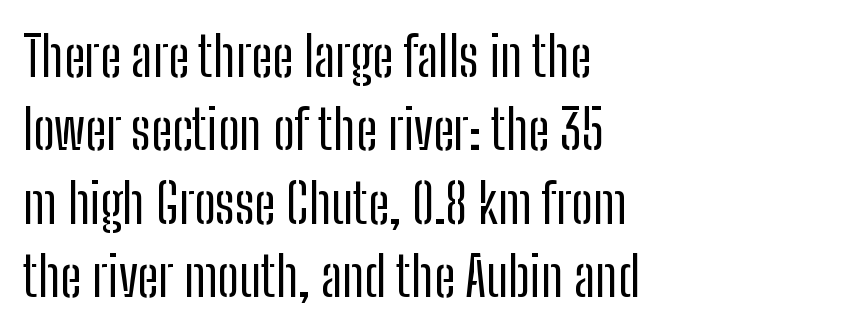
The image shows 54 px regular-weight, condensed sans-serif type, upright; set left-aligned, normal line spacing (1.36x), normal letter spacing, not underlined; low stroke contrast and a medium x-height.
